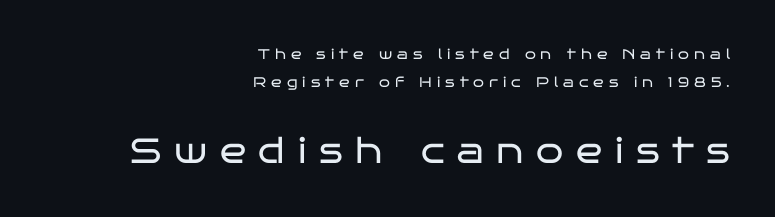
Q: Is the text bold? A: No.
Q: Is the text italic (slanted)? A: No, it is upright.
Q: Is the typeface a serif or a sans-serif typeface? A: Sans-serif.
Q: Is the text underlined? A: No.
Q: How is the paragraph aligned? A: Right-aligned.
Q: Is the spacing between letters normal or unusually wide? A: Unusually wide.
Q: Is the spacing between lines tight, normal or loose? A: Loose.
Q: Which block of text is set in a larger size, the first (top) or the second (bottom)? A: The second (bottom) one.
Q: Width (condensed, normal, or wide)? A: Wide.
Q: Stroke contrast? A: Low.
Q: x-height? A: Large.
Q: Monospaced? A: No.
